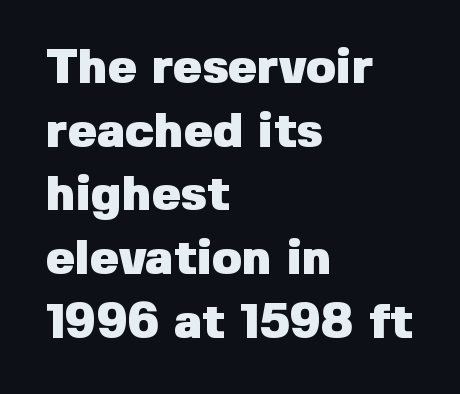
Rows of type keep a routine distance in the vertical direction. You could not count columns in this text — the font is proportionally spaced. You can tell it's not italic because the verticals are truly vertical. Underline: absent.
